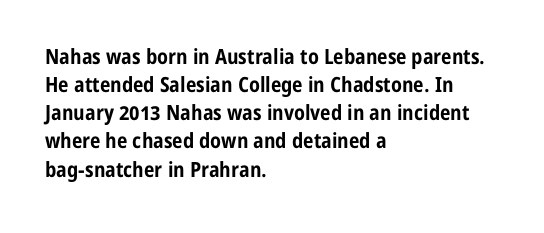
{"italic": "no", "bold": "yes", "underline": "no", "align": "left", "line_spacing": "normal", "line_spacing_ratio": 1.34, "letter_spacing": "normal", "letter_spacing_em": 0.0, "glyph_px": 21}
